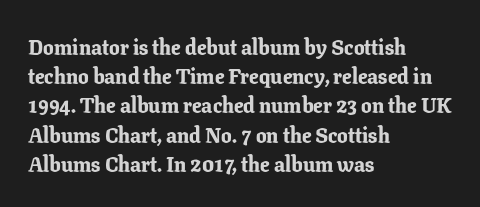
Q: Is the text bold? A: Yes.
Q: Is the text italic (slanted)? A: No, it is upright.
Q: Is the text underlined? A: No.
Q: How is the paragraph aligned? A: Left-aligned.
Q: Is the spacing between letters normal or unusually wide? A: Normal.
Q: Is the spacing between lines tight, normal or loose? A: Normal.
